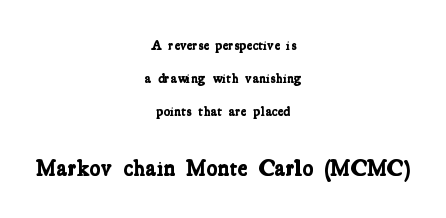
The image shows 23 px bold type; set centered, loose line spacing (2.34x), normal letter spacing, not underlined; the second (bottom) block is 1.64x larger.
